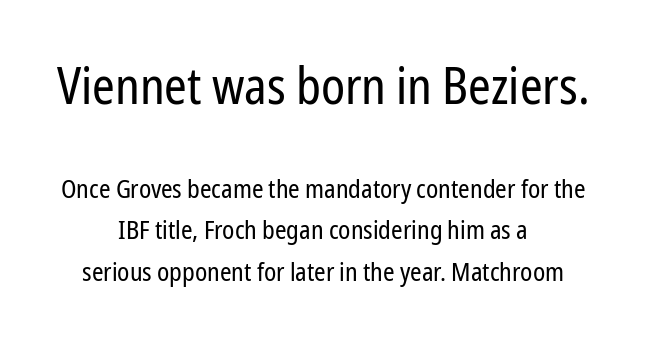
The image shows 51 px regular-weight, condensed sans-serif type, upright; set centered, normal line spacing (1.58x), normal letter spacing, not underlined; the first (top) block is 1.96x larger; low stroke contrast and a medium x-height.
